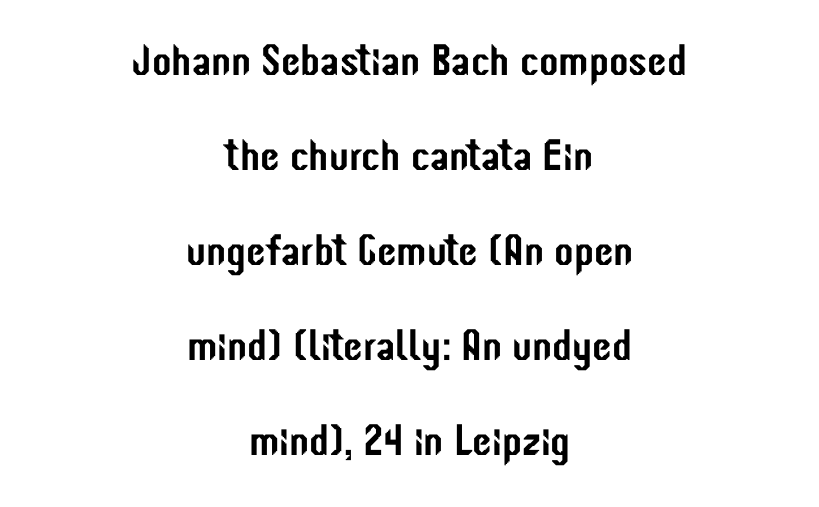
In terms of leading, this rendering errs on the spacious side. Just letters on the line, the space beneath them empty. The line texture is even and compact thanks to regular tracking. This rendering employs a face without finishing strokes, i.e., a sans-serif. Both edges are ragged and mirror each other, which tells us the setting is centered.
